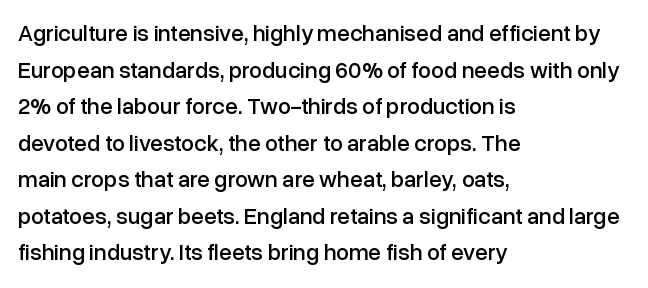
{"italic": "no", "underline": "no", "align": "left", "line_spacing": "normal", "line_spacing_ratio": 1.59, "letter_spacing": "normal", "letter_spacing_em": 0.0, "glyph_px": 23}
